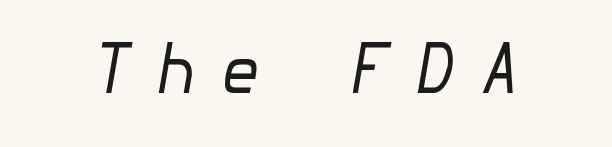
Q: Is the text bold? A: No.
Q: Is the text italic (slanted)? A: Yes, it leans right by about 10 degrees.
Q: Is the text underlined? A: No.
Q: Is the spacing between letters normal or unusually wide? A: Unusually wide.
Q: Width (condensed, normal, or wide)? A: Normal.
Q: Stroke contrast? A: Low.
Q: x-height? A: Medium.
